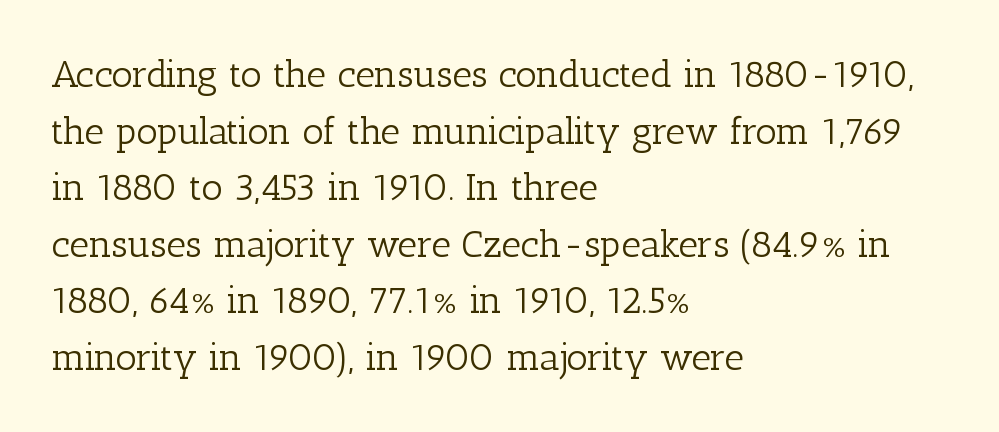
{"serif": "yes", "italic": "no", "bold": "no", "weight": "light", "width": "normal", "stroke_contrast": "low", "x_height": "medium", "monospaced": "no", "underline": "no", "align": "left", "line_spacing": "normal", "line_spacing_ratio": 1.49, "letter_spacing": "normal", "letter_spacing_em": 0.0, "glyph_px": 38}
